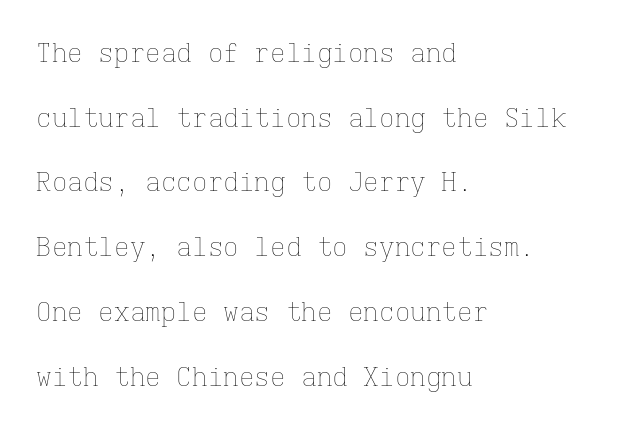
Q: Is the text bold? A: No.
Q: Is the text italic (slanted)? A: No, it is upright.
Q: Is the text underlined? A: No.
Q: How is the paragraph aligned? A: Left-aligned.
Q: Is the spacing between letters normal or unusually wide? A: Normal.
Q: Is the spacing between lines tight, normal or loose? A: Loose.
